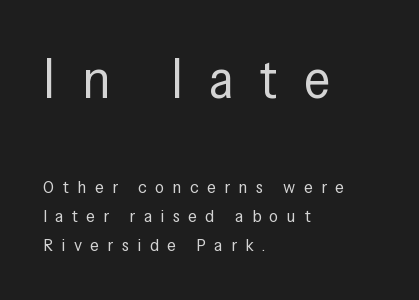
Varying glyph widths throughout — classic text-font behaviour. Visually the block forms a straight wall on the left and a jagged coastline on the right. Does the lettering tilt? It doesn't — this is upright. The characters are drawn with everyday or finer stroke widths.
